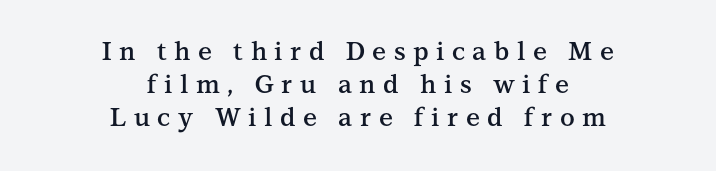
Q: Is the text bold? A: Semi-bold.
Q: Is the text italic (slanted)? A: No, it is upright.
Q: Is the text underlined? A: No.
Q: How is the paragraph aligned? A: Centered.
Q: Is the spacing between letters normal or unusually wide? A: Unusually wide.
Q: Is the spacing between lines tight, normal or loose? A: Normal.
